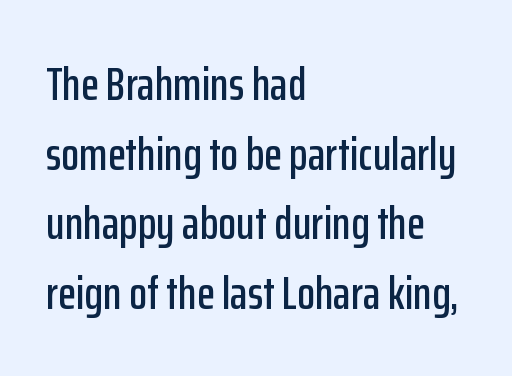
The image shows 47 px condensed sans-serif type, upright; set left-aligned, normal line spacing (1.48x), normal letter spacing, not underlined; low stroke contrast and a medium x-height.
